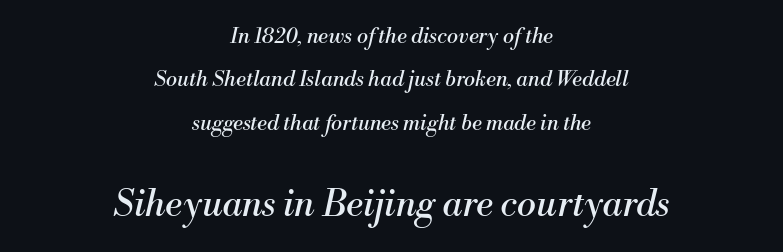
Q: Is the text bold? A: No.
Q: Is the text italic (slanted)? A: Yes, it leans right by about 13 degrees.
Q: Is the typeface a serif or a sans-serif typeface? A: Serif.
Q: Is the text underlined? A: No.
Q: How is the paragraph aligned? A: Centered.
Q: Is the spacing between letters normal or unusually wide? A: Normal.
Q: Is the spacing between lines tight, normal or loose? A: Loose.
Q: Which block of text is set in a larger size, the first (top) or the second (bottom)? A: The second (bottom) one.
Q: Width (condensed, normal, or wide)? A: Normal.
Q: Stroke contrast? A: Medium.
Q: x-height? A: Small.
Q: Monospaced? A: No.
